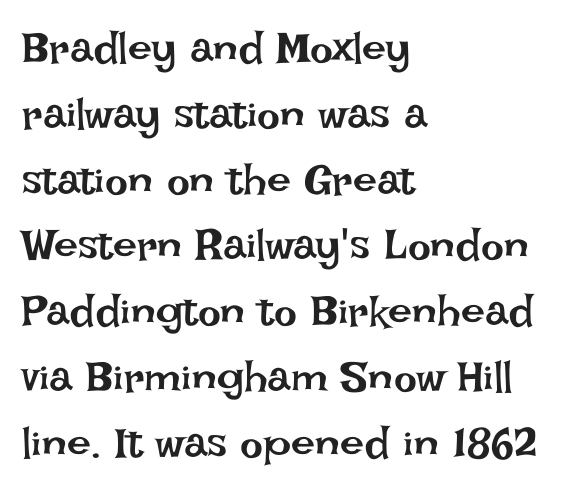
Style check: upright. Observe the ordinary spacing: letters are neighbours, not strangers. A bare baseline throughout the passage. A typesetter would call this proportional, since set widths differ per character. Vertical stems look standard width or narrower in stroke. Caption: multi-line text, flush left, ragged right.
